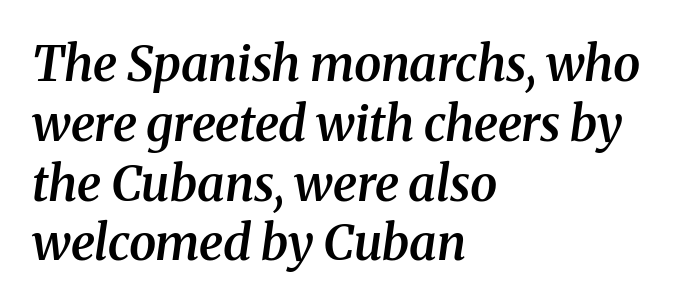
The rendering uses natural spacing where letterforms have individual widths. Designer's note — italics engaged. Any mark beneath the type? The region is blank. Each glyph is drawn with semibold strokes, heavier than normal yet not fully bold. A classic flush-left, rag-right setting is used for this passage.
